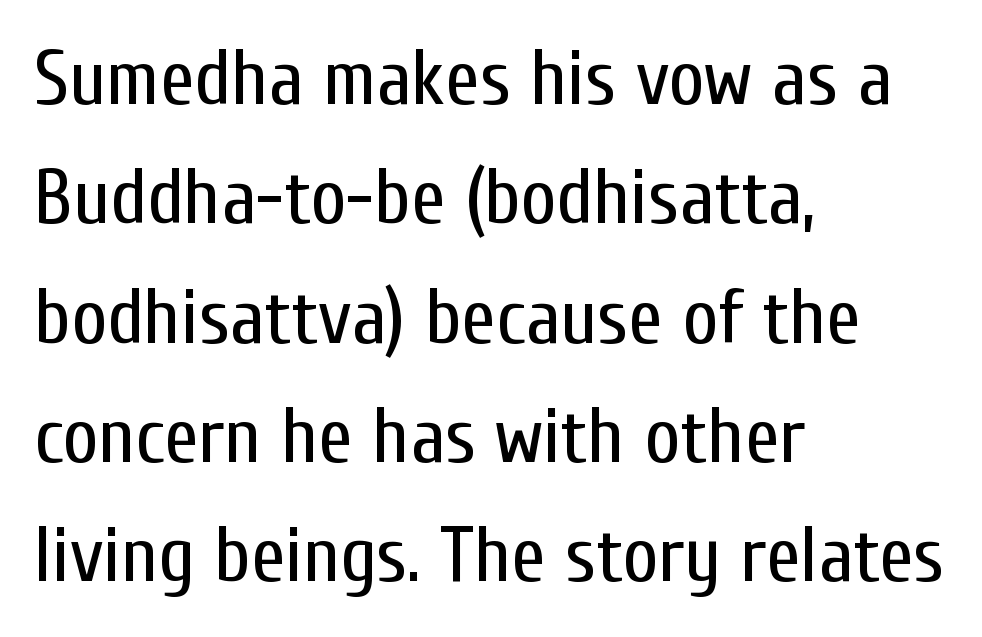
The gaps between neighbouring characters are ordinary and unremarkable. No italicization has been applied; the sample stays upright. The font is comparable to plain body text, perhaps lighter. The letters advance in unequal steps, a hallmark of proportional type. Reading down the column, the eye jumps a familiar distance to each next line. These lines are set flush left with a ragged right edge.
